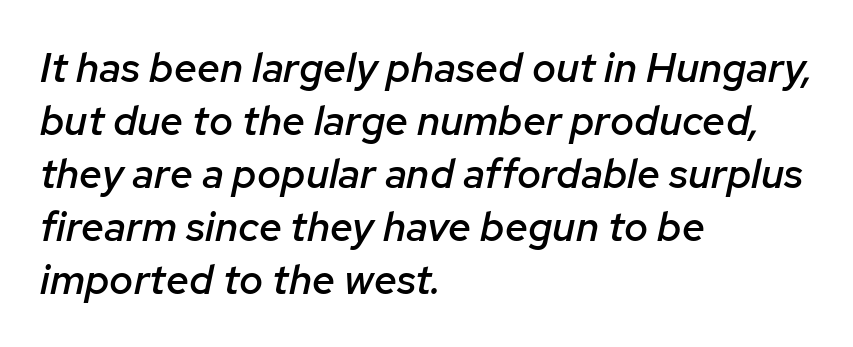
Q: Is the text bold? A: Semi-bold.
Q: Is the text italic (slanted)? A: Yes, it leans right by about 12 degrees.
Q: Is the text underlined? A: No.
Q: How is the paragraph aligned? A: Left-aligned.
Q: Is the spacing between letters normal or unusually wide? A: Normal.
Q: Is the spacing between lines tight, normal or loose? A: Normal.
Q: Width (condensed, normal, or wide)? A: Normal.
Q: Stroke contrast? A: Low.
Q: x-height? A: Medium.
Q: Monospaced? A: No.
